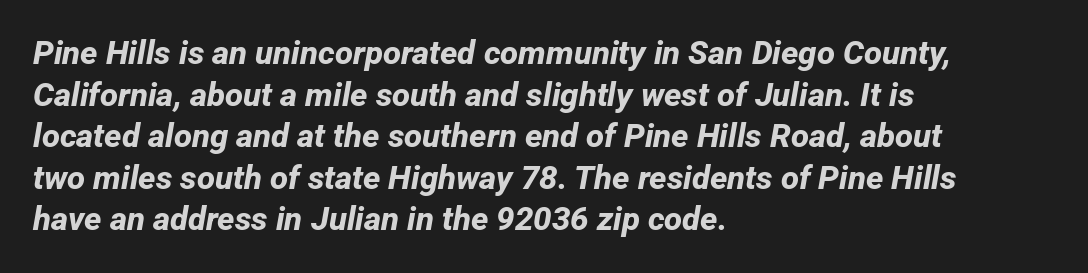
The image shows 33 px bold sans-serif type; set left-aligned, normal line spacing (1.26x), normal letter spacing, not underlined; low stroke contrast and a medium x-height.
